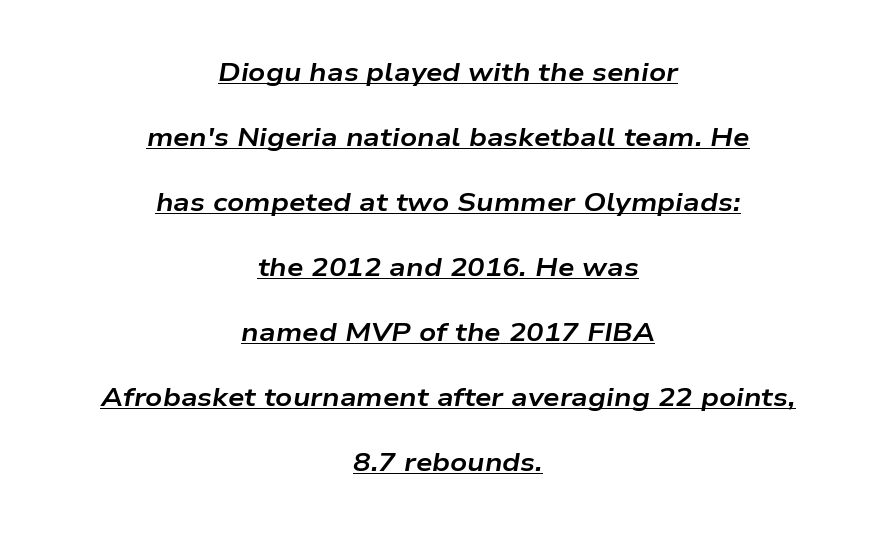
Q: Is the text bold? A: Yes.
Q: Is the text italic (slanted)? A: Yes, it leans right by about 9 degrees.
Q: Is the text underlined? A: Yes.
Q: How is the paragraph aligned? A: Centered.
Q: Is the spacing between letters normal or unusually wide? A: Normal.
Q: Is the spacing between lines tight, normal or loose? A: Loose.
